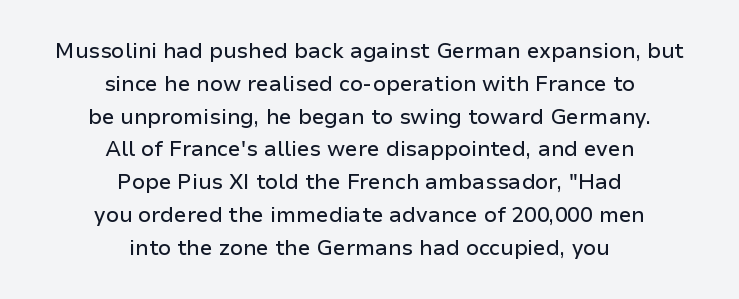
The image shows 21 px text type, upright; set centered, normal line spacing (1.56x), normal letter spacing, not underlined.
